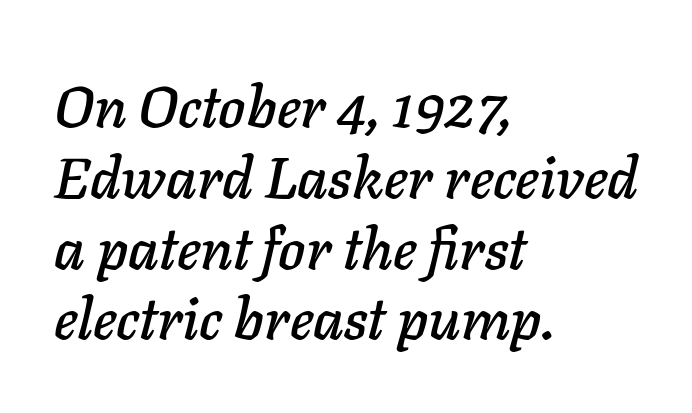
Check the space under the baseline: it is left empty. These lines stack with their left ends in a neat column. This sample uses an oblique cut, with every glyph tilted off the vertical. This rendering leaves character spacing at its baseline value. You could not count columns in this text — the font is proportionally spaced.
